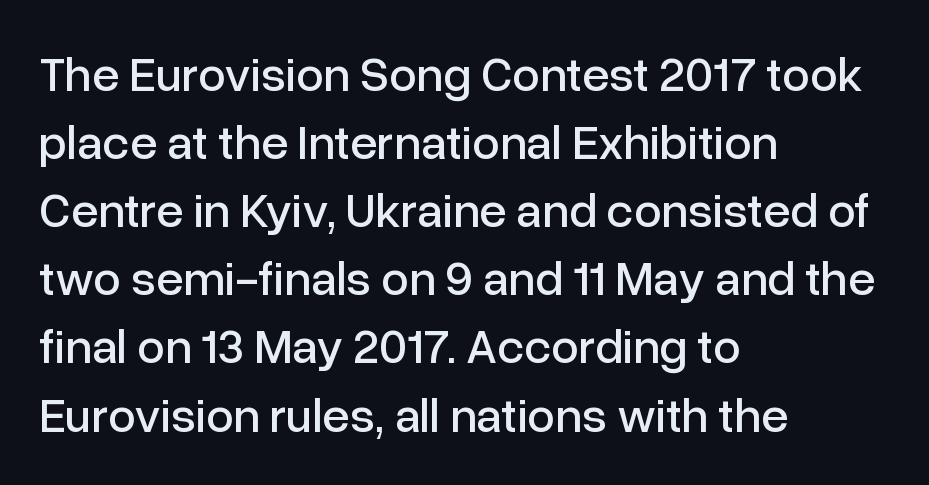
{"serif": "no", "italic": "no", "width": "normal", "stroke_contrast": "low", "x_height": "medium", "monospaced": "no", "underline": "no", "align": "left", "line_spacing": "normal", "line_spacing_ratio": 1.39, "letter_spacing": "normal", "letter_spacing_em": 0.0, "glyph_px": 49}
